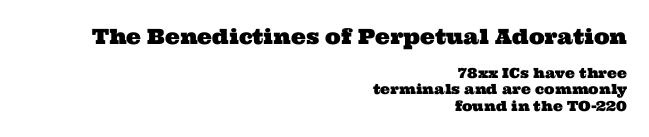
The image shows 21 px text type; set right-aligned, line spacing 1.16x, normal letter spacing, not underlined; the first (top) block is 1.5x larger.
